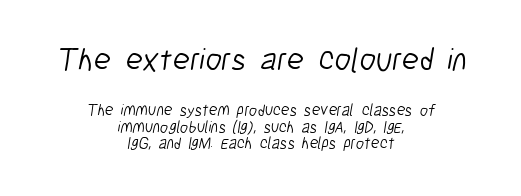
Q: Is the text bold? A: No.
Q: Is the typeface a serif or a sans-serif typeface? A: Sans-serif.
Q: Is the text underlined? A: No.
Q: How is the paragraph aligned? A: Centered.
Q: Is the spacing between letters normal or unusually wide? A: Normal.
Q: Is the spacing between lines tight, normal or loose? A: Tight.
Q: Which block of text is set in a larger size, the first (top) or the second (bottom)? A: The first (top) one.
Q: Width (condensed, normal, or wide)? A: Condensed.
Q: Stroke contrast? A: Low.
Q: x-height? A: Medium.
Q: Monospaced? A: No.
